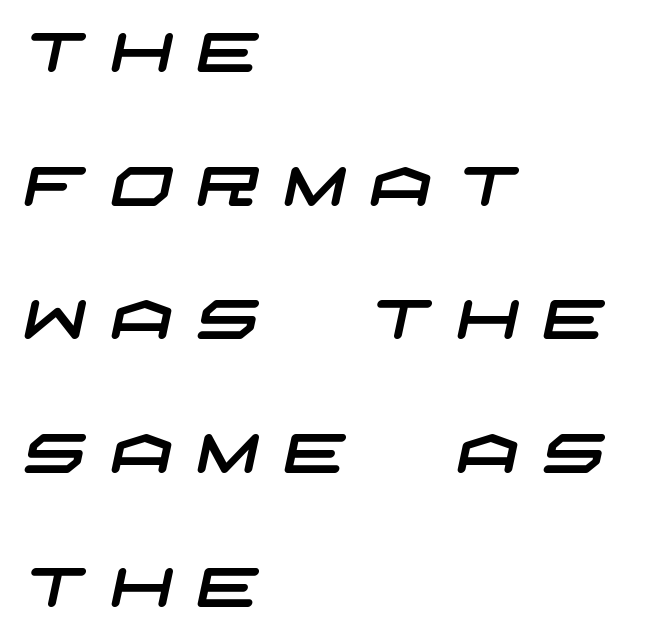
Underline: absent. Leading: increased. Observe the wide spacing: letters keep a clear distance from each other. In terms of letterform style, serifs are entirely absent. The text block is weighted toward the left margin, trailing off unevenly rightward.
